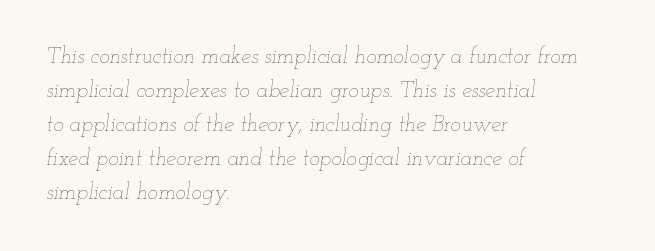
Tall strokes in this sample are angled rather than plumb. Typeset ragged right — the left edge is the straight one. Words appear dense and cohesive because spacing is normal. The font sits on the lighter half of the weight spectrum, regular included. The words here are not underlined.
